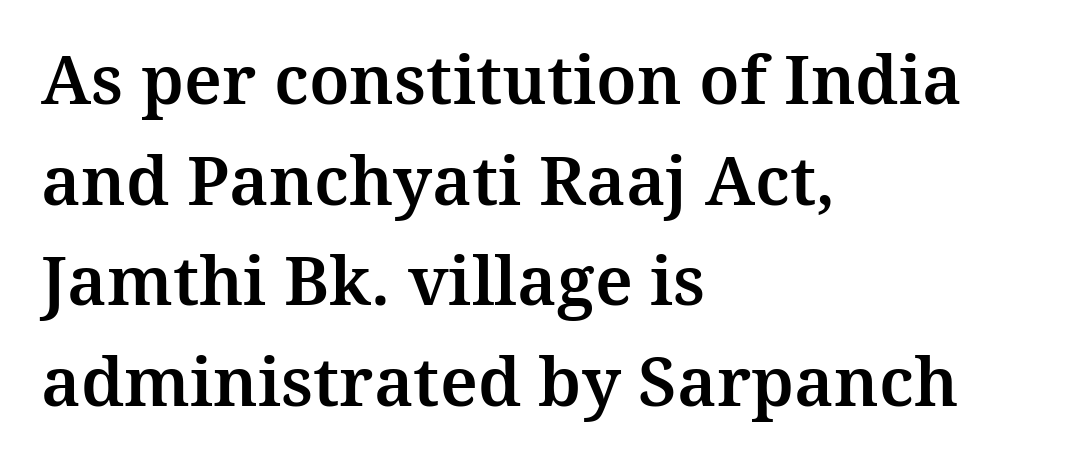
Vertical spacing — default. The text was rendered using a seriffed face with decorative stroke endings. The letters advance in unequal steps, a hallmark of proportional type. Does extra space separate the letters? No, they use regular spacing. The type sits square on the baseline with zero lean. Words float on clear page, feet unadorned.
